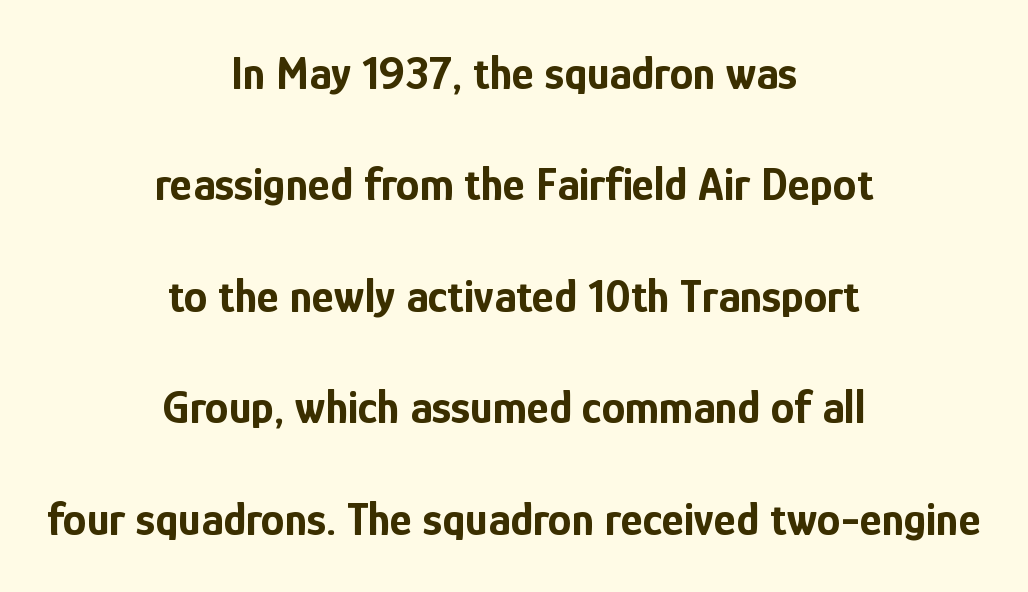
The image shows 47 px bold, condensed sans-serif type, upright; set centered, loose line spacing (2.37x), normal letter spacing, not underlined; low stroke contrast and a medium x-height.
